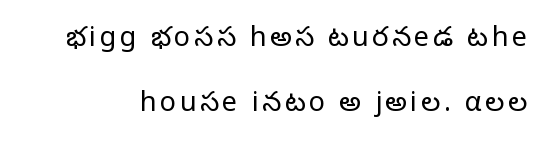
Q: Is the text bold? A: No.
Q: Is the text italic (slanted)? A: No, it is upright.
Q: Is the text underlined? A: No.
Q: Is the spacing between lines tight, normal or loose? A: Loose.
